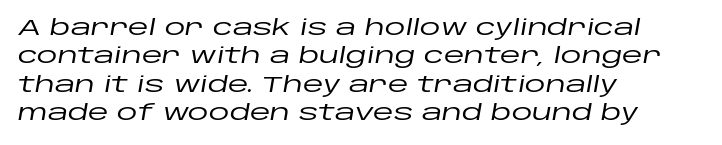
This rendering leaves character spacing at its baseline value. Horizontally, the lines are justified to the leading edge only. Notice how descenders clear the ascenders below comfortably — that's standard leading. The foot of each line stays bare and open. In terms of posture, this sample is oblique.
